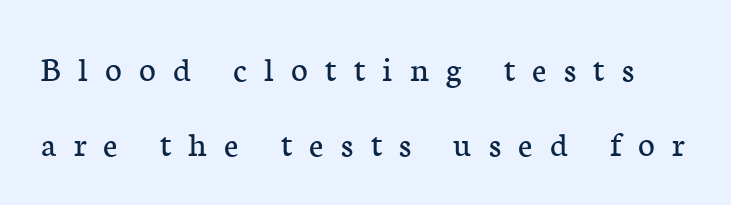
The image shows 36 px regular-weight serif type, upright; set loose line spacing (2.08x), unusually wide letter spacing (+0.48 em), not underlined; low stroke contrast and a medium x-height.
